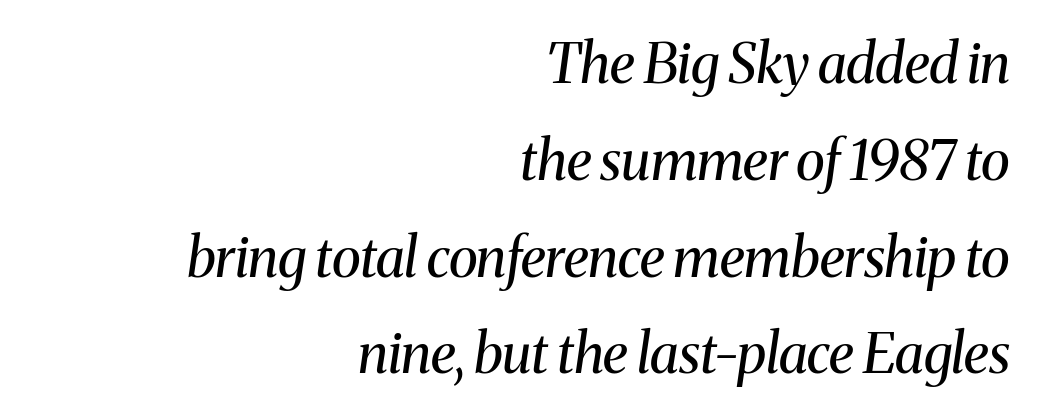
{"serif": "yes", "italic": "yes", "lean": "right", "slant_degrees": 8, "bold": "no", "weight": "regular", "width": "normal", "stroke_contrast": "medium", "x_height": "medium", "monospaced": "no", "underline": "no", "align": "right", "line_spacing_ratio": 1.76, "letter_spacing": "normal", "letter_spacing_em": 0.0, "glyph_px": 55}
